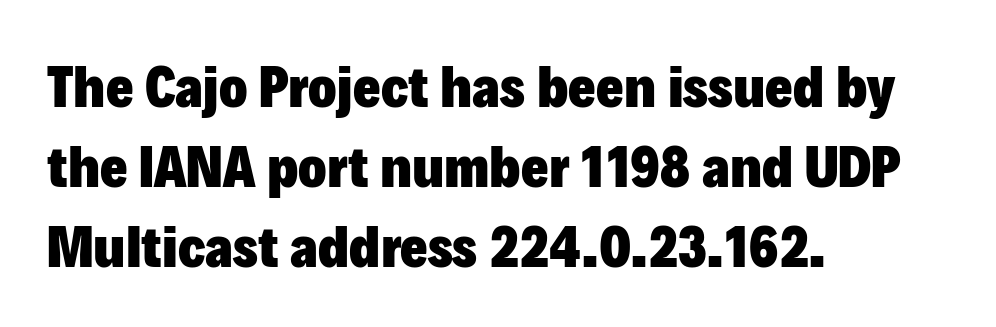
{"serif": "no", "italic": "no", "bold": "yes", "weight": "heavy", "width": "normal", "stroke_contrast": "low", "x_height": "medium", "monospaced": "no", "underline": "no", "align": "left", "line_spacing": "normal", "line_spacing_ratio": 1.36, "letter_spacing": "normal", "letter_spacing_em": 0.0, "glyph_px": 59}
